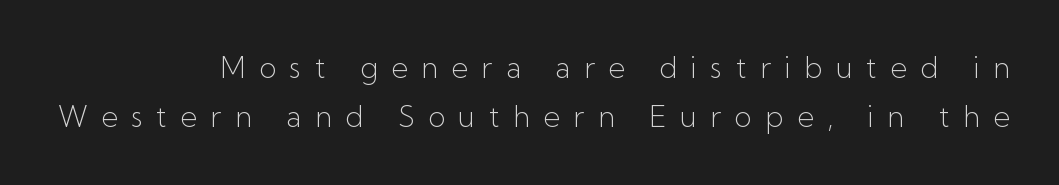
Q: Is the text bold? A: No.
Q: Is the text italic (slanted)? A: No, it is upright.
Q: Is the typeface a serif or a sans-serif typeface? A: Sans-serif.
Q: Is the text underlined? A: No.
Q: How is the paragraph aligned? A: Right-aligned.
Q: Is the spacing between letters normal or unusually wide? A: Unusually wide.
Q: Is the spacing between lines tight, normal or loose? A: Normal.
Q: Width (condensed, normal, or wide)? A: Normal.
Q: Stroke contrast? A: Low.
Q: x-height? A: Medium.
Q: Monospaced? A: No.
